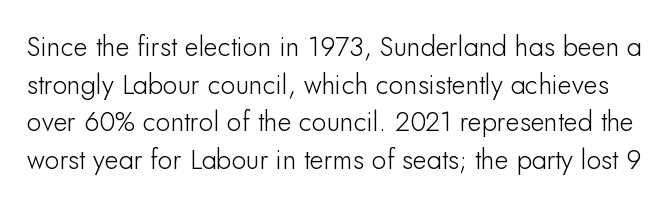
Q: Is the text italic (slanted)? A: No, it is upright.
Q: Is the text underlined? A: No.
Q: Is the spacing between letters normal or unusually wide? A: Normal.
Q: Is the spacing between lines tight, normal or loose? A: Normal.
